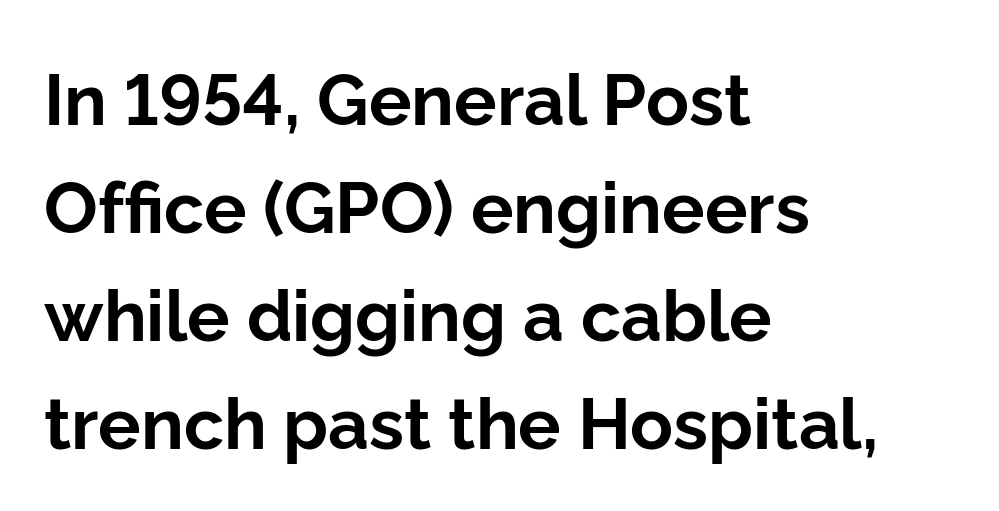
Only glyphs here, with clear space below each row. A typesetter would call this proportional, since set widths differ per character. Emphasis by weight is at full strength: bold. The lettering stays uniformly vertical, giving the passage a roman look.
